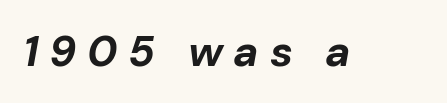
The image shows 43 px bold type, italic (leaning right); set unusually wide letter spacing (+0.25 em), not underlined; low stroke contrast and a medium x-height.
